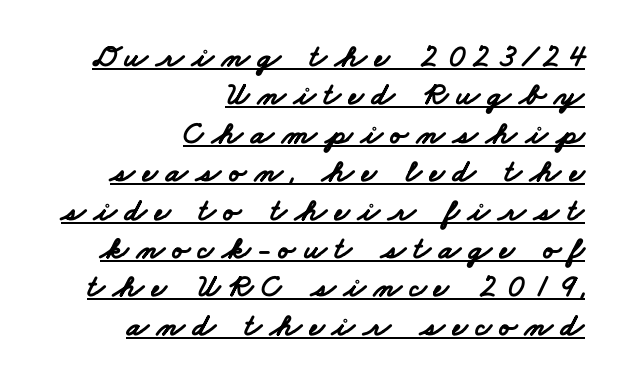
The face used here is proportionally spaced, like ordinary book or web type. Regarding serifs, this sample does without them. In terms of letterspacing, this is a distinctly airy, spread setting. Underlining? Definitely there. The characters look thick and weighty, a clear bold. Horizontally, the lines are justified to the trailing edge only.
